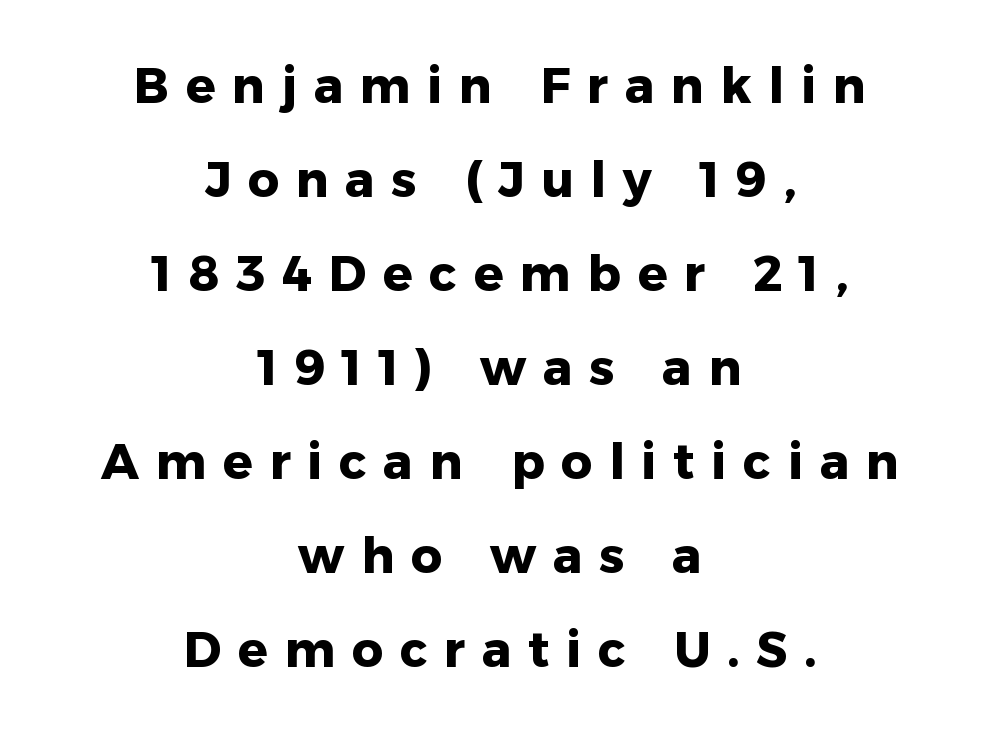
Q: Is the text bold? A: Yes.
Q: Is the text italic (slanted)? A: No, it is upright.
Q: Is the typeface a serif or a sans-serif typeface? A: Sans-serif.
Q: Is the text underlined? A: No.
Q: How is the paragraph aligned? A: Centered.
Q: Is the spacing between letters normal or unusually wide? A: Unusually wide.
Q: Is the spacing between lines tight, normal or loose? A: Loose.
Q: Width (condensed, normal, or wide)? A: Normal.
Q: Stroke contrast? A: Low.
Q: x-height? A: Medium.
Q: Monospaced? A: No.
